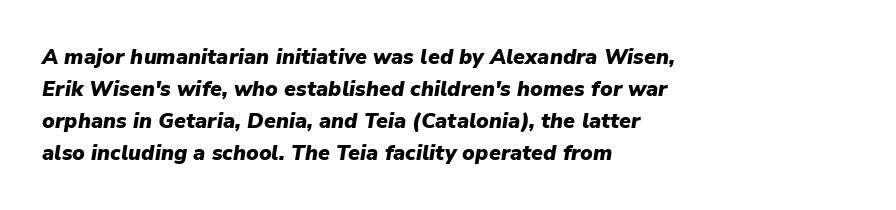
{"italic": "yes", "lean": "right", "slant_degrees": 9, "bold": "yes", "underline": "no", "align": "left", "line_spacing": "normal", "line_spacing_ratio": 1.52, "letter_spacing": "normal", "letter_spacing_em": 0.0, "glyph_px": 21}
